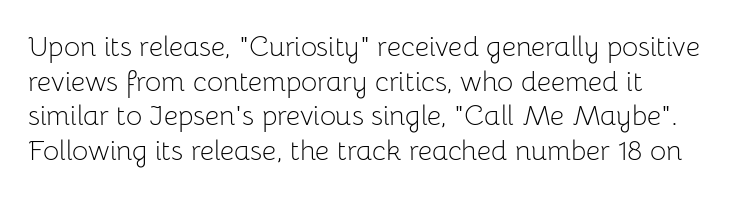
{"serif": "no", "italic": "no", "bold": "no", "weight": "light", "width": "normal", "stroke_contrast": "low", "x_height": "medium", "monospaced": "no", "underline": "no", "align": "left", "line_spacing_ratio": 1.24, "letter_spacing": "normal", "letter_spacing_em": 0.0, "glyph_px": 28}
